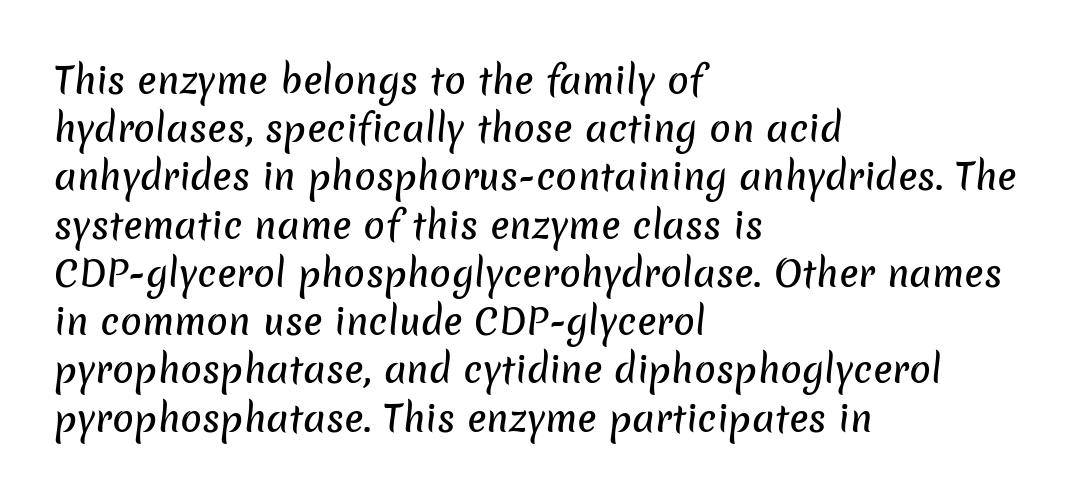
Q: Is the typeface a serif or a sans-serif typeface? A: Sans-serif.
Q: Is the text underlined? A: No.
Q: How is the paragraph aligned? A: Left-aligned.
Q: Is the spacing between letters normal or unusually wide? A: Normal.
Q: Is the spacing between lines tight, normal or loose? A: Normal.
Q: Width (condensed, normal, or wide)? A: Normal.
Q: Stroke contrast? A: Low.
Q: x-height? A: Medium.
Q: Monospaced? A: No.
